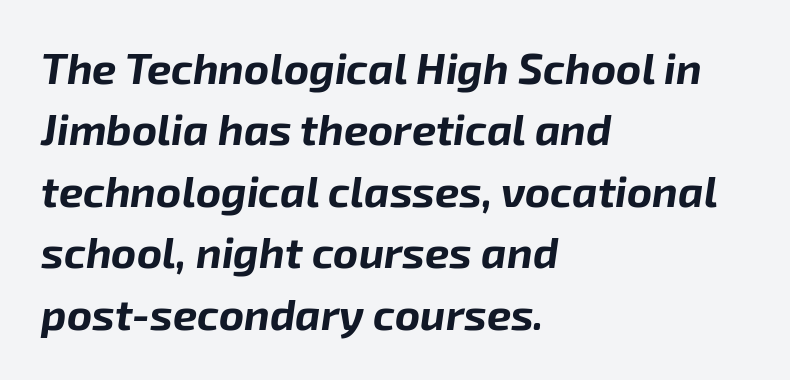
{"italic": "yes", "lean": "right", "slant_degrees": 8, "bold": "yes", "weight": "bold", "width": "normal", "stroke_contrast": "low", "x_height": "medium", "monospaced": "no", "underline": "no", "align": "left", "line_spacing": "normal", "line_spacing_ratio": 1.43, "letter_spacing": "normal", "letter_spacing_em": 0.0, "glyph_px": 43}
